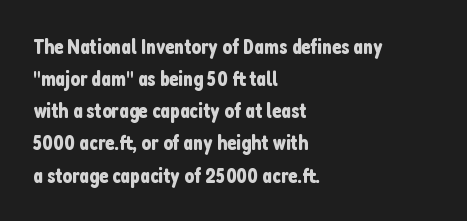
The image shows 21 px text type, upright; set left-aligned, normal line spacing (1.53x), normal letter spacing, not underlined.
